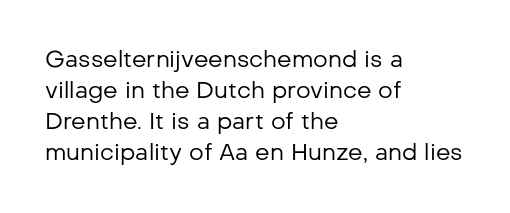
{"italic": "no", "bold": "no", "underline": "no", "align": "left", "line_spacing": "normal", "line_spacing_ratio": 1.35, "letter_spacing": "normal", "letter_spacing_em": 0.0, "glyph_px": 23}
